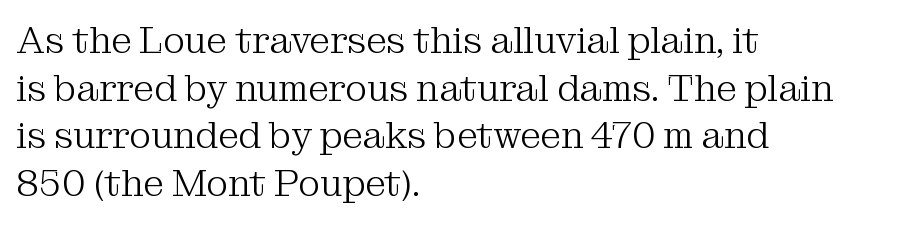
Descender tails drop into unmarked territory. Unbolded letterforms with no extra heft. No extra tracking has been applied to these lines. Here the designer chose a conventional face with non-uniform glyph widths.
